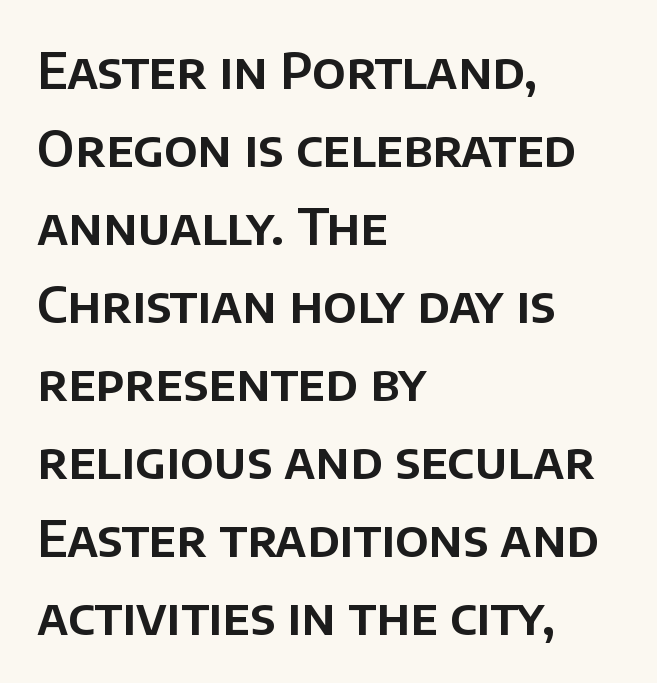
The image shows 50 px sans-serif type, upright; set left-aligned, normal line spacing (1.56x), normal letter spacing, not underlined; low stroke contrast and a large x-height.
